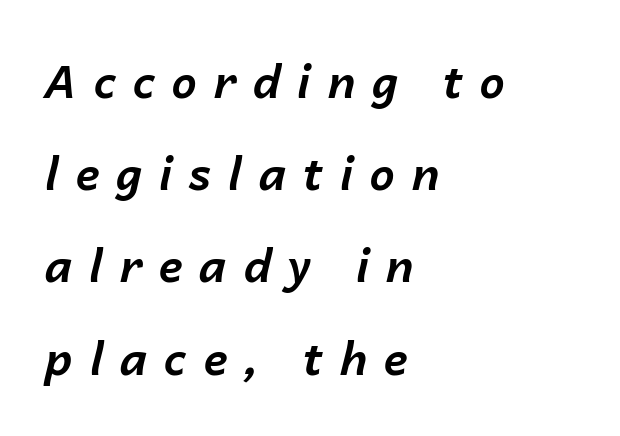
Q: Is the text bold? A: Yes.
Q: Is the text italic (slanted)? A: Yes, it leans right by about 14 degrees.
Q: Is the text underlined? A: No.
Q: How is the paragraph aligned? A: Left-aligned.
Q: Is the spacing between letters normal or unusually wide? A: Unusually wide.
Q: Is the spacing between lines tight, normal or loose? A: Loose.
Q: Width (condensed, normal, or wide)? A: Normal.
Q: Stroke contrast? A: Low.
Q: x-height? A: Medium.
Q: Monospaced? A: No.
